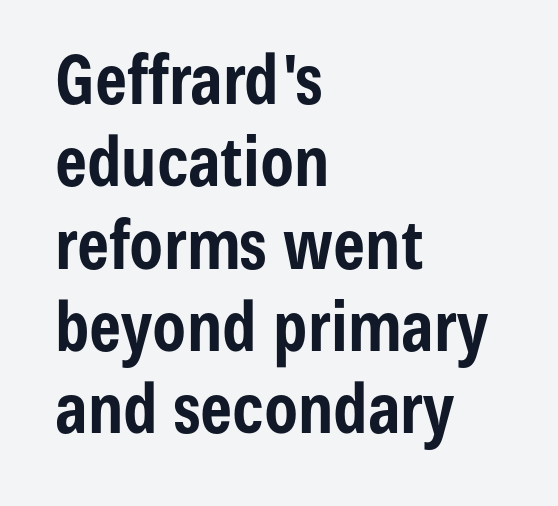
Each line starts at the same left margin while the right side varies. Characters follow at the spacing the type designer built in. Are there feet on the stems? There aren't — it's a sans. You can tell it's not italic because the verticals are truly vertical. Bare-footed words on every line.
